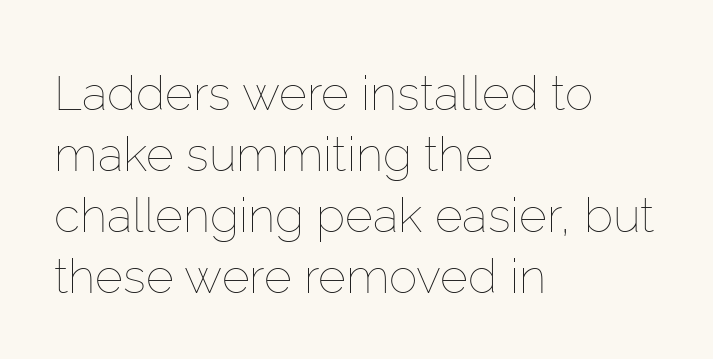
Q: Is the text bold? A: No.
Q: Is the text italic (slanted)? A: No, it is upright.
Q: Is the text underlined? A: No.
Q: How is the paragraph aligned? A: Left-aligned.
Q: Is the spacing between letters normal or unusually wide? A: Normal.
Q: Is the spacing between lines tight, normal or loose? A: Normal.
Q: Width (condensed, normal, or wide)? A: Normal.
Q: Stroke contrast? A: Low.
Q: x-height? A: Medium.
Q: Monospaced? A: No.
